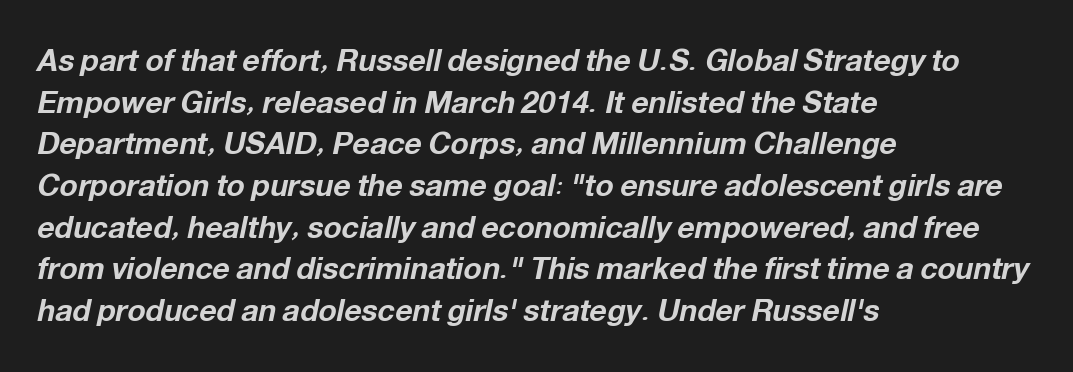
{"italic": "yes", "lean": "right", "slant_degrees": 12, "bold": "yes", "weight": "bold", "width": "normal", "stroke_contrast": "low", "x_height": "medium", "monospaced": "no", "underline": "no", "align": "left", "line_spacing": "normal", "line_spacing_ratio": 1.39, "letter_spacing": "normal", "letter_spacing_em": 0.0, "glyph_px": 30}
